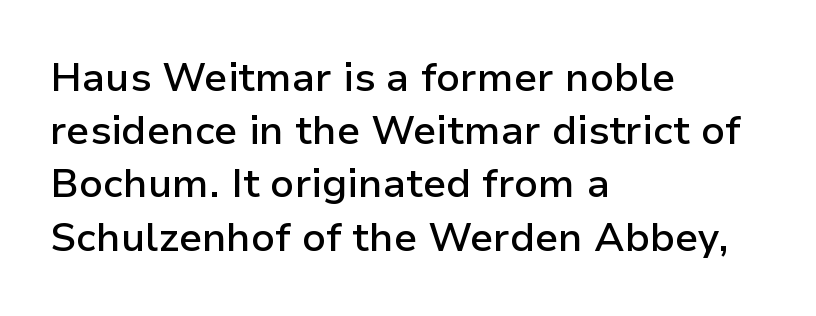
In CSS terms this would be text-align: left. Italic? Not at all — the glyphs are vertical. The passage shown stacks its lines at a standard gap. Look at the bottom of the vertical strokes: they stop flat, with no serifs. Letter spacing: default.
